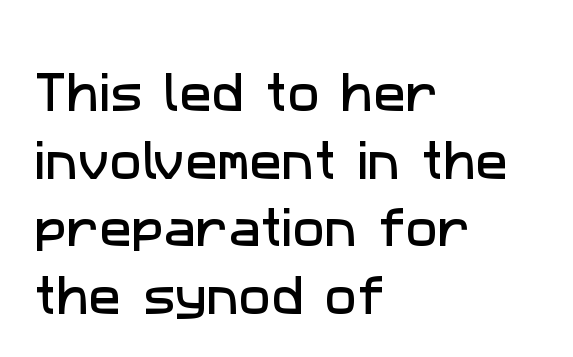
The image shows 43 px sans-serif type; set left-aligned, normal line spacing (1.57x), normal letter spacing, not underlined; low stroke contrast and a medium x-height.
